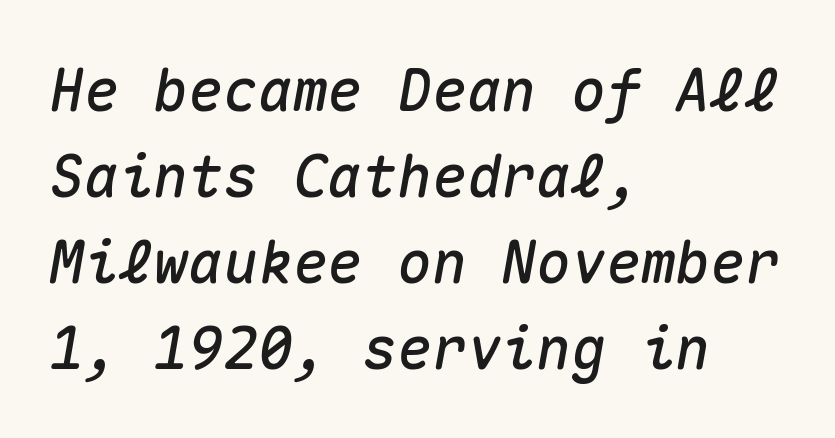
A student would call this left alignment; a typographer would say flush left, rag right. The leading is moderate, giving the passage an even texture. Between one letter and the next there's only the usual sliver of space. Honestly, there is no underline to notice here at all.
